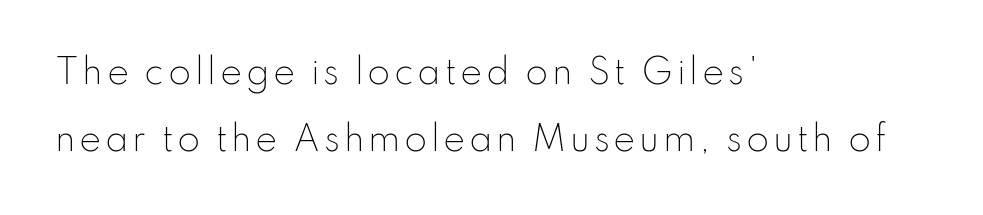
The image shows 33 px light sans-serif type, upright; set left-aligned, loose line spacing (2.03x), not underlined; low stroke contrast and a small x-height.
